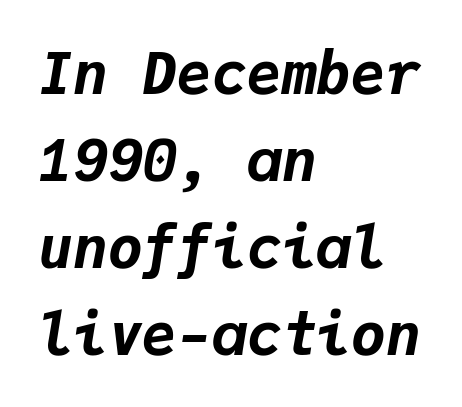
Horizontal alignment here is leftward, the default for most running prose. Do the characters align in a grid? Yes, the font is monospaced. Decoration check: the copy has no underline. Set as a true bold cut, around the 700 mark. Is the type slanted? Yes — the strokes lean at a clear angle. Is the letter spacing exaggerated? No — it looks like the ordinary default.
